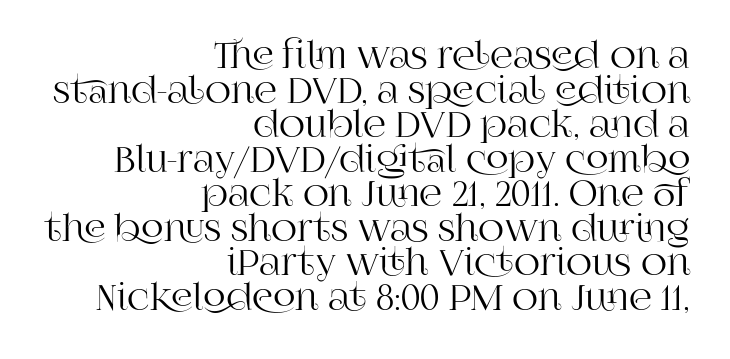
{"serif": "yes", "italic": "no", "width": "normal", "stroke_contrast": "high", "x_height": "large", "monospaced": "no", "underline": "no", "align": "right", "line_spacing": "tight", "line_spacing_ratio": 0.96, "letter_spacing": "normal", "letter_spacing_em": 0.0, "glyph_px": 36}
